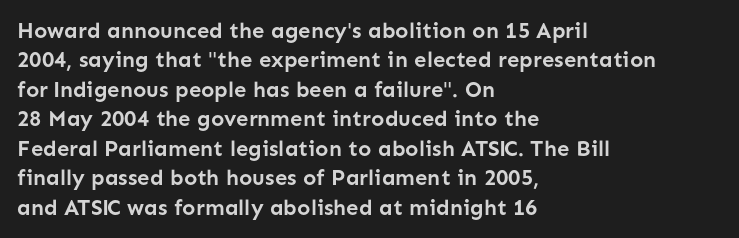
The image shows 22 px bold type, upright; set left-aligned, normal line spacing (1.34x), normal letter spacing, not underlined.
